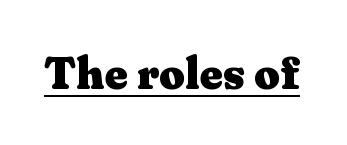
{"serif": "yes", "italic": "no", "bold": "yes", "weight": "heavy", "width": "wide", "stroke_contrast": "medium", "x_height": "medium", "monospaced": "no", "underline": "yes", "letter_spacing": "normal", "letter_spacing_em": 0.0, "glyph_px": 45}
